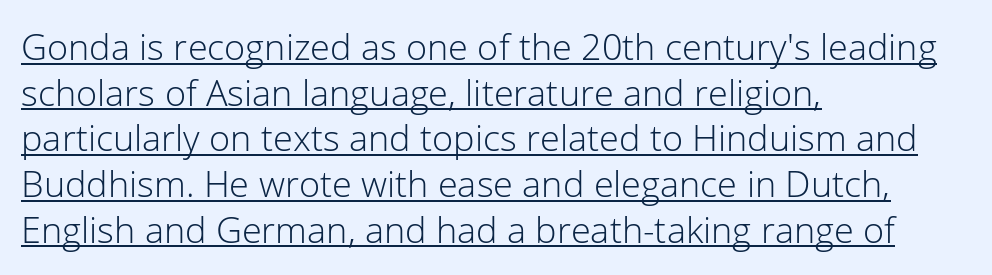
{"serif": "no", "italic": "no", "bold": "no", "weight": "light", "width": "normal", "stroke_contrast": "low", "x_height": "medium", "monospaced": "no", "underline": "yes", "align": "left", "line_spacing": "normal", "line_spacing_ratio": 1.27, "letter_spacing": "normal", "letter_spacing_em": 0.0, "glyph_px": 36}
